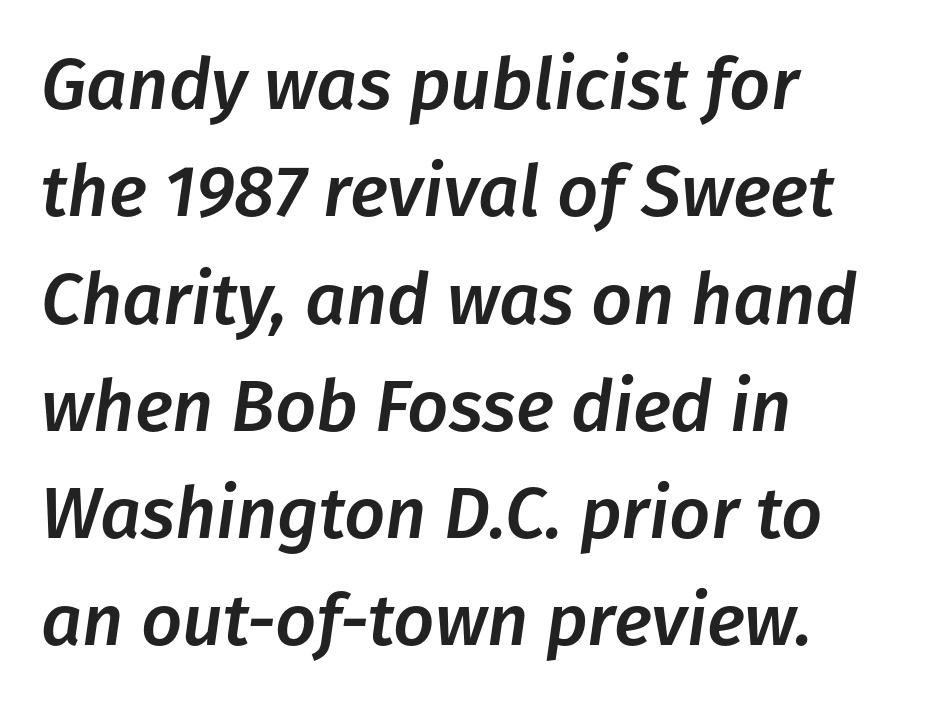
The image shows 72 px text type, italic (leaning right); set left-aligned, normal line spacing (1.49x), normal letter spacing, not underlined; low stroke contrast and a medium x-height.
